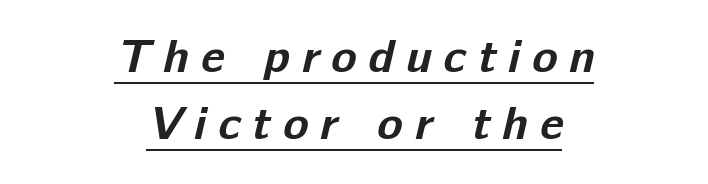
Q: Is the text bold? A: Yes.
Q: Is the typeface a serif or a sans-serif typeface? A: Sans-serif.
Q: Is the text underlined? A: Yes.
Q: How is the paragraph aligned? A: Centered.
Q: Is the spacing between letters normal or unusually wide? A: Unusually wide.
Q: Is the spacing between lines tight, normal or loose? A: Normal.
Q: Width (condensed, normal, or wide)? A: Normal.
Q: Stroke contrast? A: Low.
Q: x-height? A: Medium.
Q: Monospaced? A: No.
